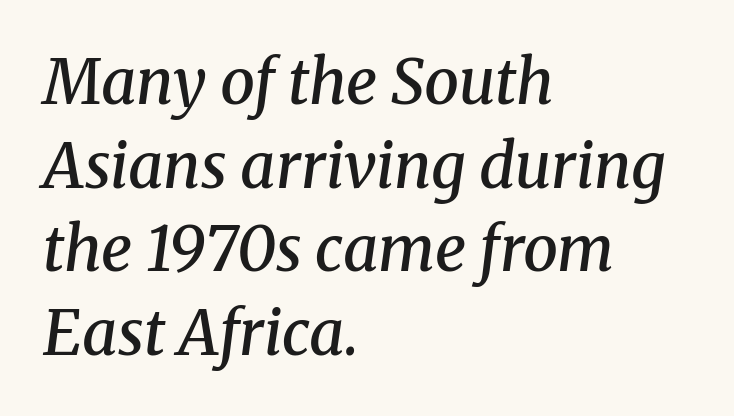
The glyphs look as if they've been sheared to an angle. Standard letterfit; no display-style spreading of the glyphs. The space beneath each line is pristine and unruled. Line beginnings align vertically; line endings do not.
